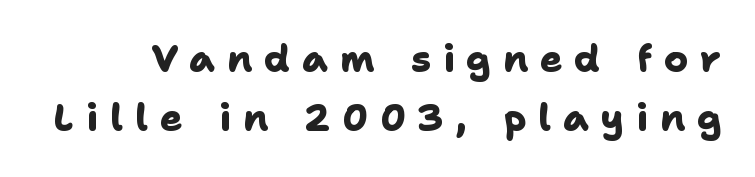
{"serif": "no", "bold": "yes", "weight": "heavy", "width": "normal", "stroke_contrast": "low", "x_height": "medium", "monospaced": "no", "underline": "no", "line_spacing": "normal", "line_spacing_ratio": 1.59, "letter_spacing": "wide", "letter_spacing_em": 0.32, "glyph_px": 37}
